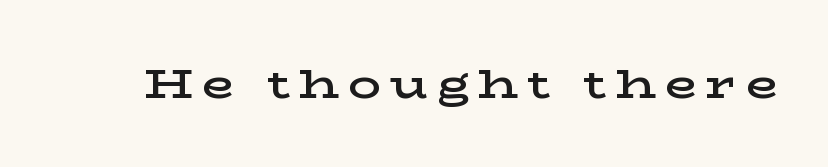
{"serif": "yes", "italic": "no", "bold": "semi", "weight": "semibold", "width": "wide", "stroke_contrast": "low", "x_height": "medium", "monospaced": "no", "underline": "no", "letter_spacing": "wide", "letter_spacing_em": 0.22, "glyph_px": 41}
